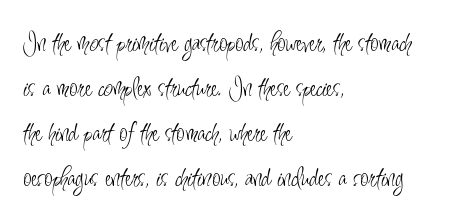
The image shows 30 px light, condensed sans-serif type; set left-aligned, normal line spacing (1.5x), normal letter spacing, not underlined; low stroke contrast and a small x-height.
